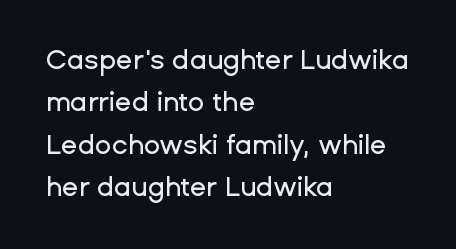
Q: Is the text italic (slanted)? A: No, it is upright.
Q: Is the text underlined? A: No.
Q: How is the paragraph aligned? A: Left-aligned.
Q: Is the spacing between letters normal or unusually wide? A: Normal.
Q: Is the spacing between lines tight, normal or loose? A: Normal.
